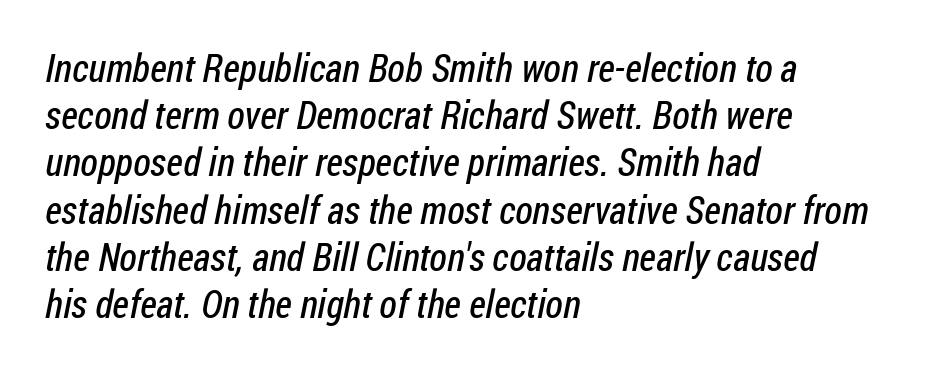
{"serif": "no", "bold": "no", "weight": "regular", "width": "condensed", "stroke_contrast": "low", "x_height": "medium", "monospaced": "no", "underline": "no", "align": "left", "line_spacing_ratio": 1.21, "letter_spacing": "normal", "letter_spacing_em": 0.0, "glyph_px": 39}
